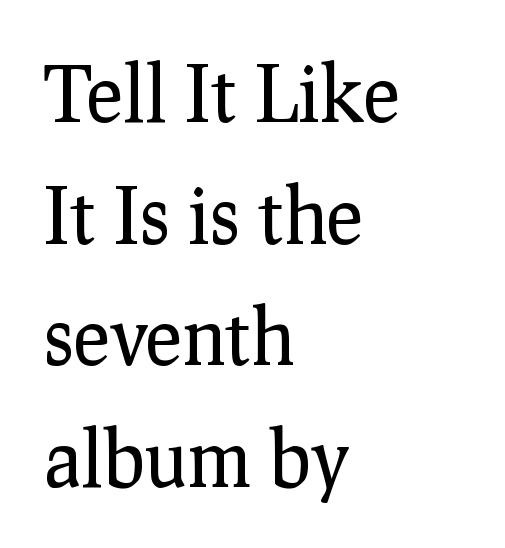
{"serif": "yes", "italic": "no", "bold": "no", "weight": "regular", "width": "normal", "stroke_contrast": "low", "x_height": "medium", "monospaced": "no", "underline": "no", "align": "left", "line_spacing": "normal", "line_spacing_ratio": 1.58, "letter_spacing": "normal", "letter_spacing_em": 0.0, "glyph_px": 77}
